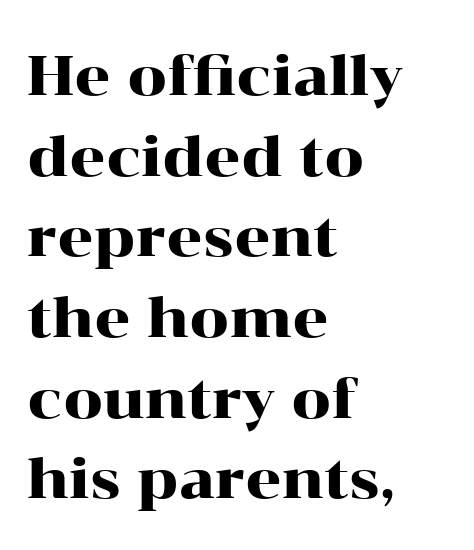
Q: Is the text italic (slanted)? A: No, it is upright.
Q: Is the typeface a serif or a sans-serif typeface? A: Serif.
Q: Is the text underlined? A: No.
Q: How is the paragraph aligned? A: Left-aligned.
Q: Is the spacing between letters normal or unusually wide? A: Normal.
Q: Is the spacing between lines tight, normal or loose? A: Normal.
Q: Width (condensed, normal, or wide)? A: Wide.
Q: Stroke contrast? A: High.
Q: x-height? A: Medium.
Q: Monospaced? A: No.
